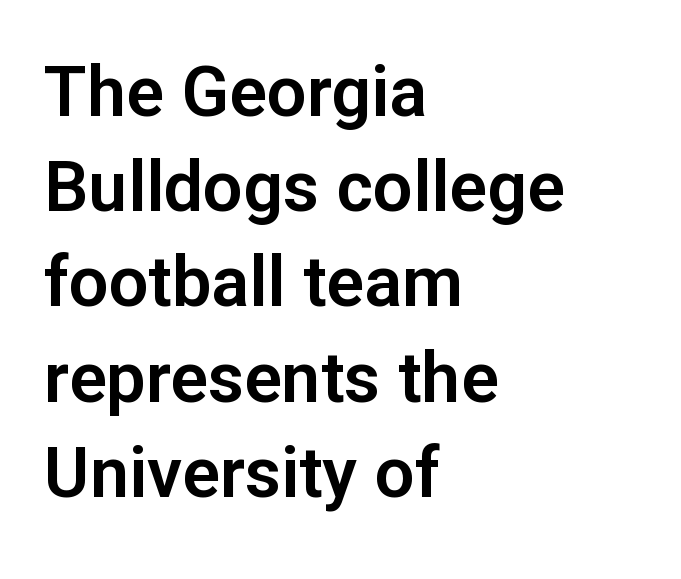
The image shows 70 px sans-serif type, upright; set left-aligned, normal line spacing (1.36x), normal letter spacing, not underlined; low stroke contrast and a medium x-height.
